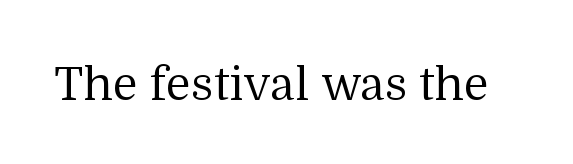
Stem width sits at or under what a default text font uses. Posture: vertical. Look at the bottom of the vertical strokes: they flare into serifs here. Is this a fixed-width face? No — the glyphs have proportional, varying widths.
